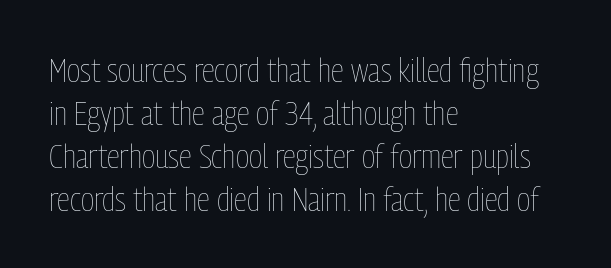
The image shows 34 px thin, condensed type, upright; set left-aligned, normal line spacing (1.26x), normal letter spacing, not underlined; low stroke contrast and a medium x-height.
